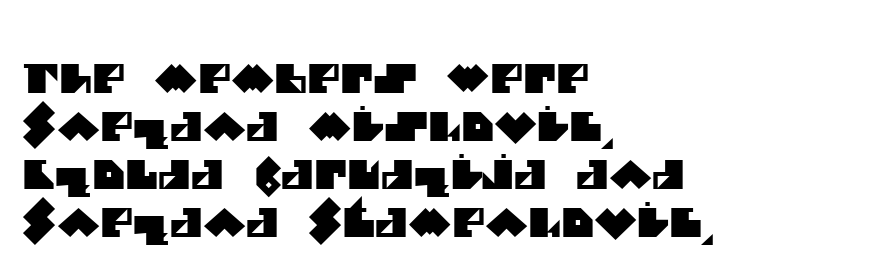
Q: Is the typeface a serif or a sans-serif typeface? A: Sans-serif.
Q: Is the text underlined? A: No.
Q: How is the paragraph aligned? A: Left-aligned.
Q: Is the spacing between letters normal or unusually wide? A: Normal.
Q: Width (condensed, normal, or wide)? A: Normal.
Q: Stroke contrast? A: Medium.
Q: x-height? A: Large.
Q: Monospaced? A: No.
